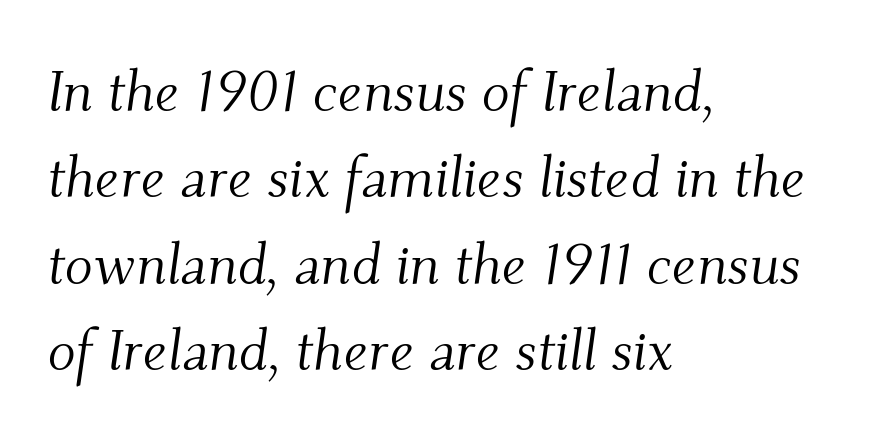
{"serif": "yes", "italic": "yes", "lean": "right", "slant_degrees": 9, "bold": "no", "weight": "light", "width": "normal", "stroke_contrast": "medium", "x_height": "small", "monospaced": "no", "underline": "no", "align": "left", "line_spacing": "normal", "line_spacing_ratio": 1.49, "letter_spacing": "normal", "letter_spacing_em": 0.0, "glyph_px": 58}
